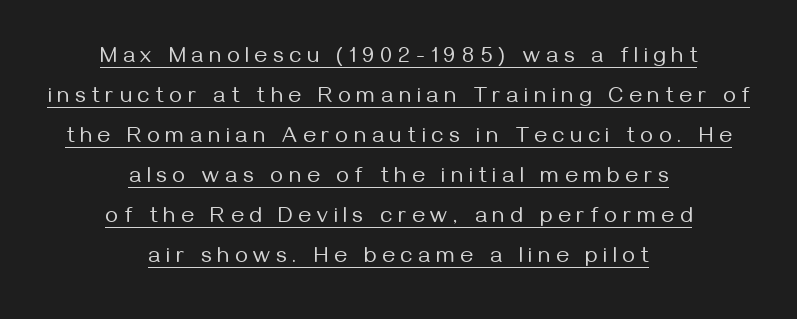
The rag falls on both sides of this text block equally. A rule runs beneath these lines of type. Counters stay open thanks to moderate or lighter strokes. These lines have a slow, spaced-out rhythm from letter to letter. The lettering stays uniformly vertical, giving the passage a roman look.
